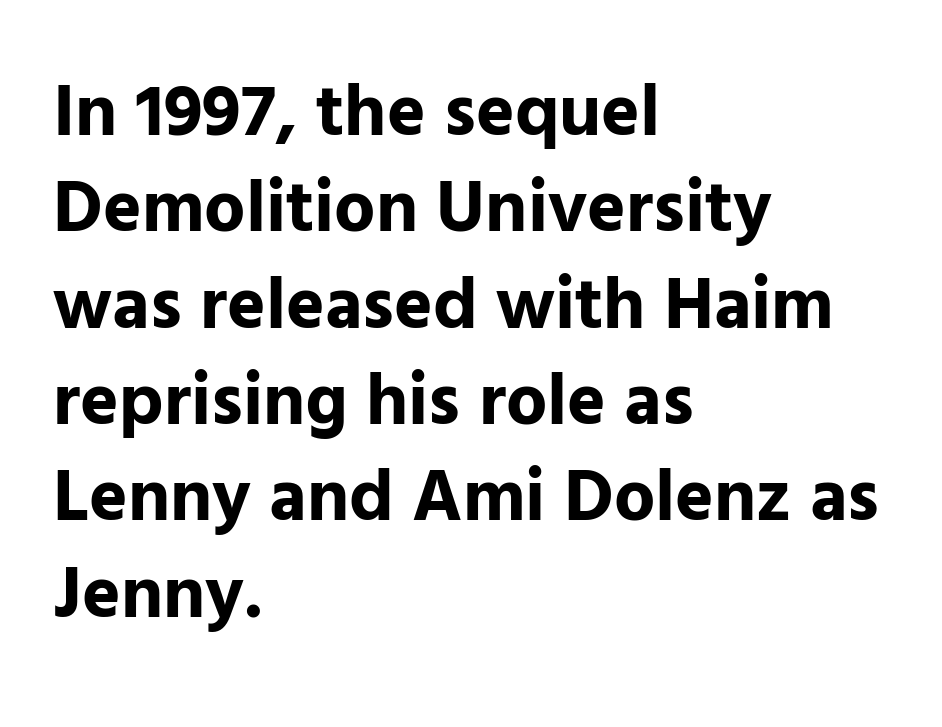
Q: Is the text bold? A: Yes.
Q: Is the text italic (slanted)? A: No, it is upright.
Q: Is the typeface a serif or a sans-serif typeface? A: Sans-serif.
Q: Is the text underlined? A: No.
Q: How is the paragraph aligned? A: Left-aligned.
Q: Is the spacing between letters normal or unusually wide? A: Normal.
Q: Is the spacing between lines tight, normal or loose? A: Normal.
Q: Width (condensed, normal, or wide)? A: Normal.
Q: Stroke contrast? A: Low.
Q: x-height? A: Medium.
Q: Monospaced? A: No.
